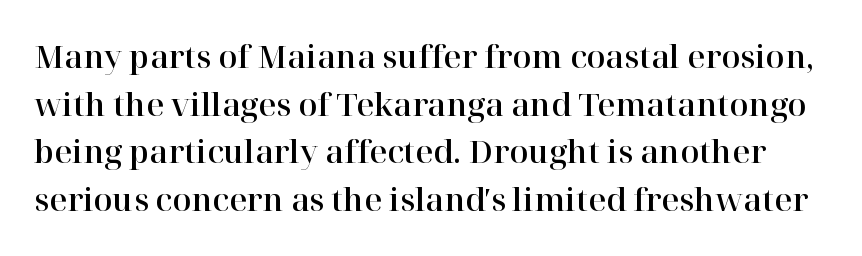
Q: Is the text italic (slanted)? A: No, it is upright.
Q: Is the typeface a serif or a sans-serif typeface? A: Serif.
Q: Is the text underlined? A: No.
Q: Is the spacing between letters normal or unusually wide? A: Normal.
Q: Is the spacing between lines tight, normal or loose? A: Normal.
Q: Width (condensed, normal, or wide)? A: Normal.
Q: Stroke contrast? A: High.
Q: x-height? A: Medium.
Q: Monospaced? A: No.
